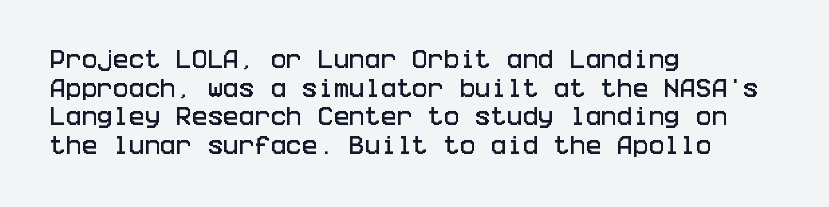
{"italic": "no", "underline": "no", "align": "left", "line_spacing": "normal", "line_spacing_ratio": 1.36, "letter_spacing": "normal", "letter_spacing_em": 0.0, "glyph_px": 21}
